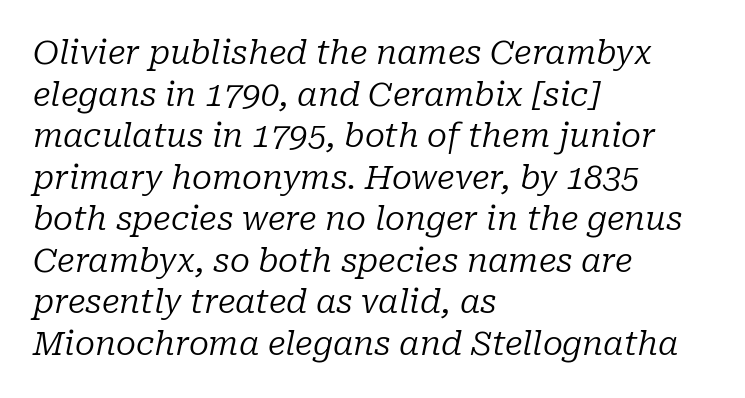
Q: Is the text bold? A: No.
Q: Is the text italic (slanted)? A: Yes, it leans right by about 10 degrees.
Q: Is the typeface a serif or a sans-serif typeface? A: Serif.
Q: Is the text underlined? A: No.
Q: How is the paragraph aligned? A: Left-aligned.
Q: Is the spacing between letters normal or unusually wide? A: Normal.
Q: Is the spacing between lines tight, normal or loose? A: Normal.
Q: Width (condensed, normal, or wide)? A: Normal.
Q: Stroke contrast? A: Low.
Q: x-height? A: Medium.
Q: Monospaced? A: No.
